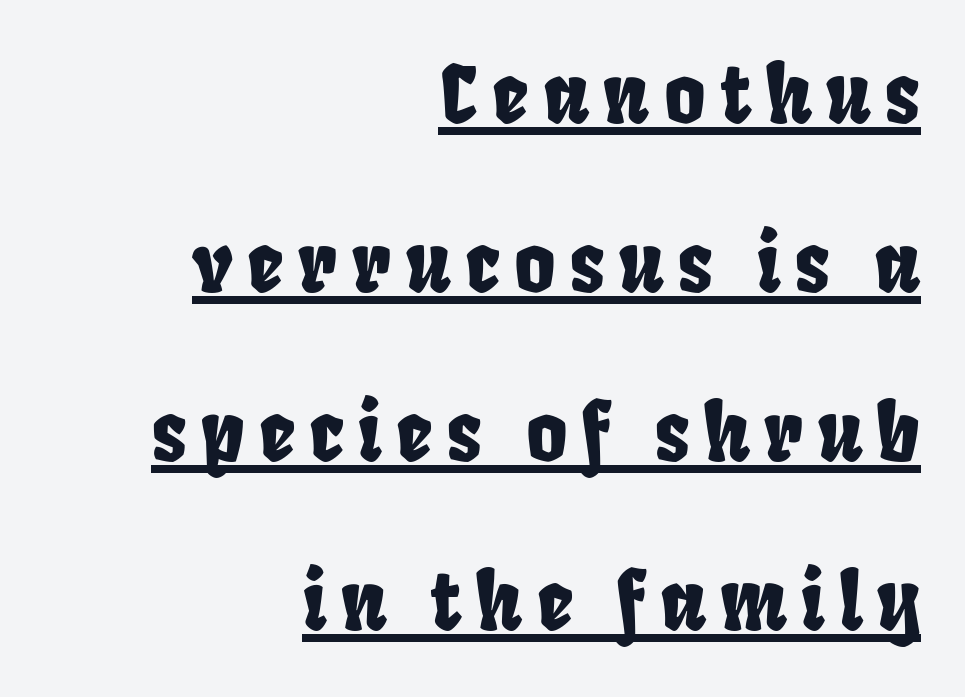
This sample has the flowing, uneven cadence of proportional lettering. You can tell from the bare stems that sans-serif type was used. A flush-right, rag-left setting is used for this passage. Regarding leading, the lines here are spaced well apart. Somebody hit Ctrl+U on this one — the words are underlined.
